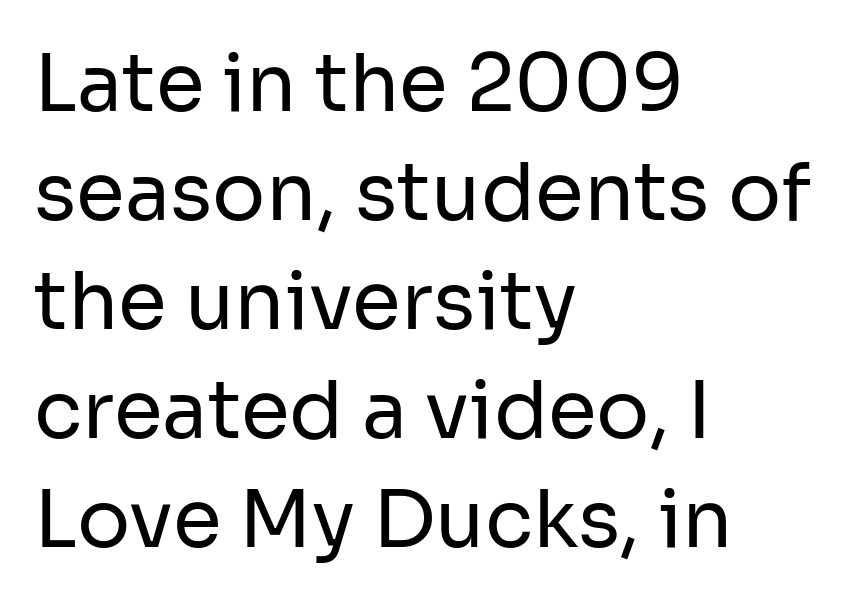
Q: Is the text bold? A: No.
Q: Is the text italic (slanted)? A: No, it is upright.
Q: Is the typeface a serif or a sans-serif typeface? A: Sans-serif.
Q: Is the text underlined? A: No.
Q: How is the paragraph aligned? A: Left-aligned.
Q: Is the spacing between letters normal or unusually wide? A: Normal.
Q: Is the spacing between lines tight, normal or loose? A: Normal.
Q: Width (condensed, normal, or wide)? A: Normal.
Q: Stroke contrast? A: Low.
Q: x-height? A: Medium.
Q: Monospaced? A: No.
